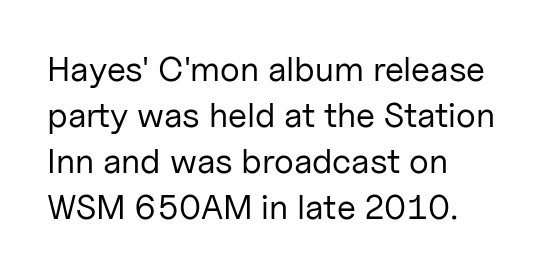
{"serif": "no", "italic": "no", "bold": "no", "weight": "regular", "width": "normal", "stroke_contrast": "low", "x_height": "medium", "monospaced": "no", "underline": "no", "align": "left", "line_spacing": "normal", "line_spacing_ratio": 1.31, "letter_spacing": "normal", "letter_spacing_em": 0.0, "glyph_px": 35}
